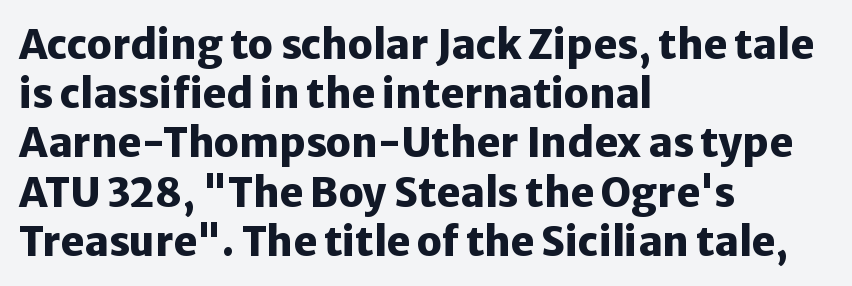
The image shows 40 px heavy sans-serif type, upright; set left-aligned, line spacing 1.23x, normal letter spacing, not underlined; low stroke contrast and a medium x-height.
